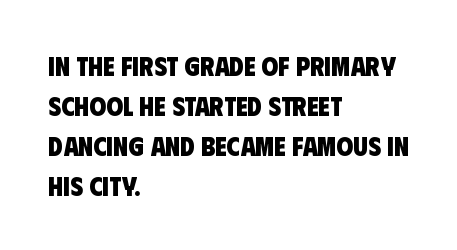
The image shows 27 px bold type; set left-aligned, normal line spacing (1.48x), normal letter spacing, not underlined.
